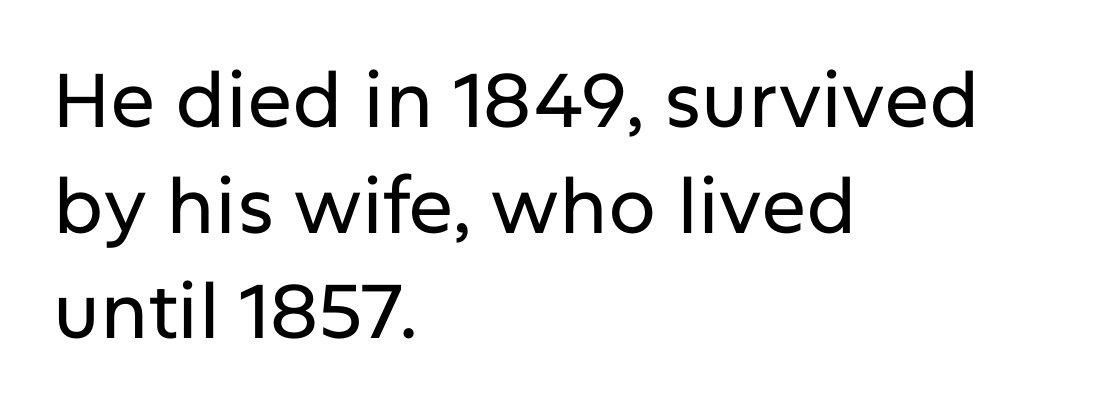
The image shows 76 px sans-serif type, upright; set left-aligned, normal line spacing (1.39x), normal letter spacing, not underlined; low stroke contrast and a medium x-height.
